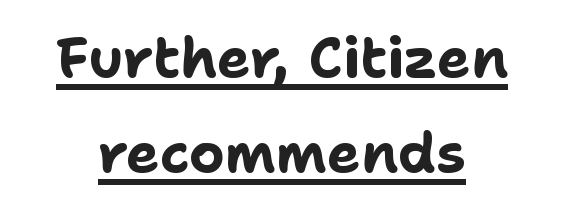
The image shows 56 px bold sans-serif type, upright; set normal line spacing (1.7x), normal letter spacing, underlined; low stroke contrast and a medium x-height.
